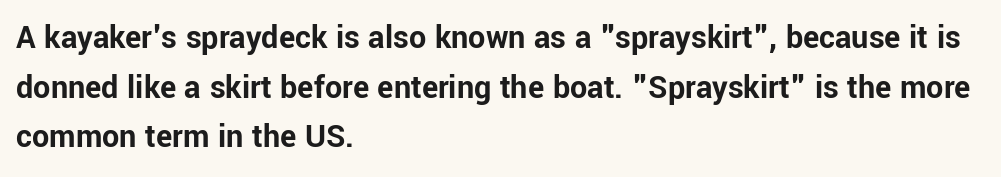
Q: Is the text bold? A: Yes.
Q: Is the text italic (slanted)? A: No, it is upright.
Q: Is the typeface a serif or a sans-serif typeface? A: Sans-serif.
Q: Is the text underlined? A: No.
Q: How is the paragraph aligned? A: Left-aligned.
Q: Is the spacing between letters normal or unusually wide? A: Normal.
Q: Is the spacing between lines tight, normal or loose? A: Normal.
Q: Width (condensed, normal, or wide)? A: Normal.
Q: Stroke contrast? A: Low.
Q: x-height? A: Medium.
Q: Monospaced? A: No.
